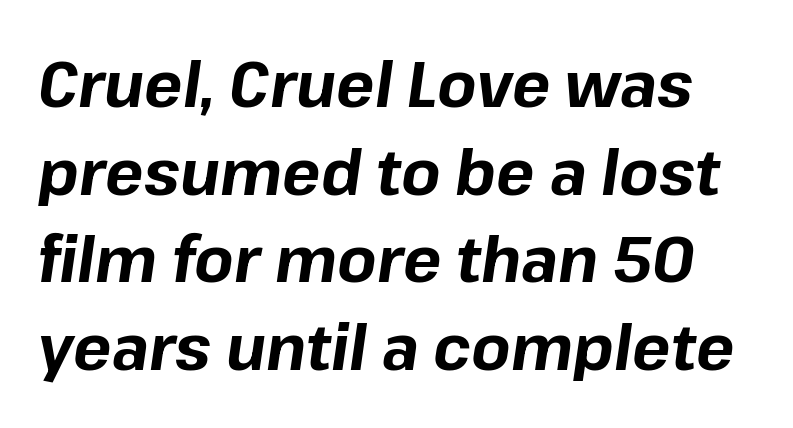
The image shows 64 px bold type, italic (leaning right); set normal line spacing (1.37x), normal letter spacing, not underlined; low stroke contrast and a medium x-height.
